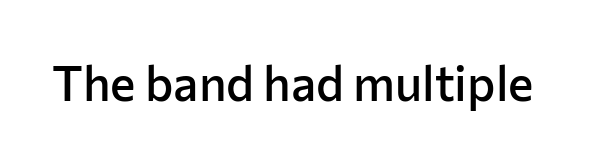
Q: Is the text bold? A: Semi-bold.
Q: Is the text italic (slanted)? A: No, it is upright.
Q: Is the typeface a serif or a sans-serif typeface? A: Sans-serif.
Q: Is the text underlined? A: No.
Q: Is the spacing between letters normal or unusually wide? A: Normal.
Q: Width (condensed, normal, or wide)? A: Normal.
Q: Stroke contrast? A: Low.
Q: x-height? A: Medium.
Q: Monospaced? A: No.
